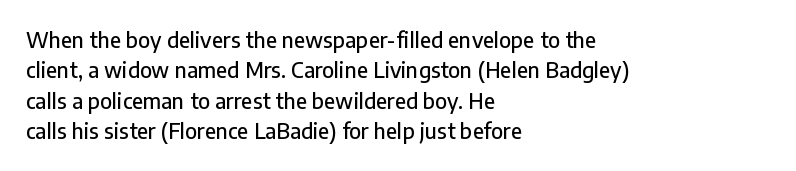
Q: Is the text italic (slanted)? A: No, it is upright.
Q: Is the text underlined? A: No.
Q: How is the paragraph aligned? A: Left-aligned.
Q: Is the spacing between letters normal or unusually wide? A: Normal.
Q: Is the spacing between lines tight, normal or loose? A: Normal.
